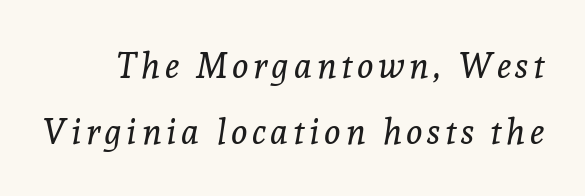
You could not count columns in this text — the font is proportionally spaced. The lines are spread far apart with generous leading. Is the type heavy? It reads as light-to-regular instead. Quick note: italic. What kind of face is this? One with serifs.
